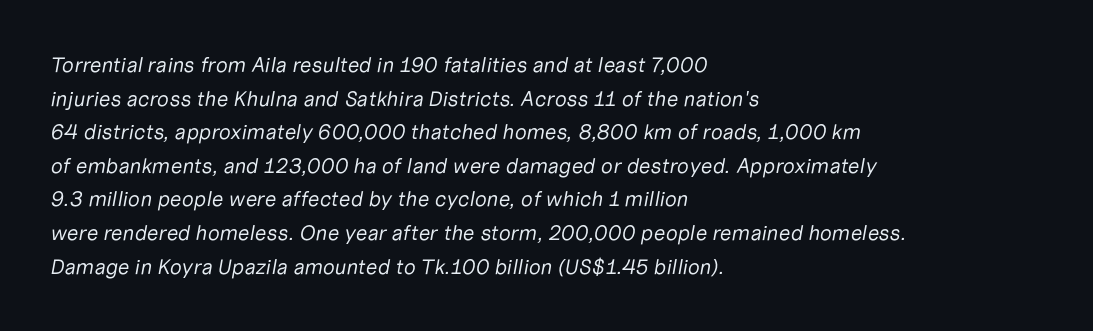
Q: Is the text bold? A: No.
Q: Is the text italic (slanted)? A: Yes, it leans right by about 10 degrees.
Q: Is the text underlined? A: No.
Q: How is the paragraph aligned? A: Left-aligned.
Q: Is the spacing between letters normal or unusually wide? A: Normal.
Q: Is the spacing between lines tight, normal or loose? A: Normal.
